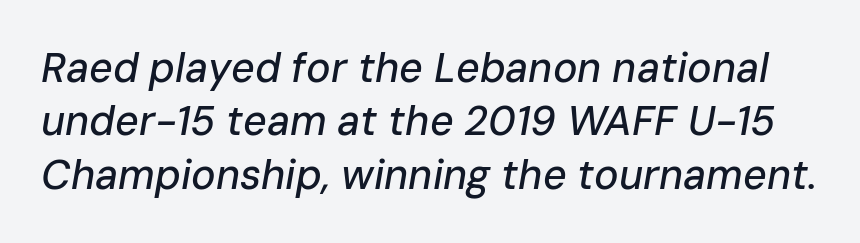
The letters sit at their default tracking, neither squeezed nor spread. Regular leading. The passage shown is typed in a proportional face where columns would drift. These lines were composed using italics. The zone under the glyphs is completely vacant.
